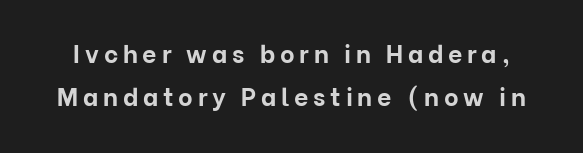
{"italic": "no", "bold": "yes", "underline": "no", "line_spacing_ratio": 1.73, "glyph_px": 25}
